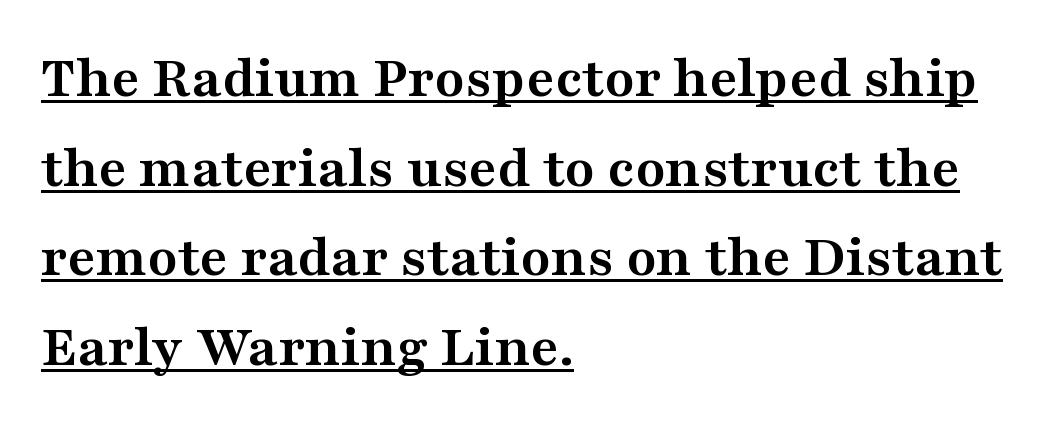
If you drew a ruler down the left edge, every line would touch it. Classification — serif. Varying glyph widths throughout — classic text-font behaviour. Glance below the letters and you will spot a drawn line.
